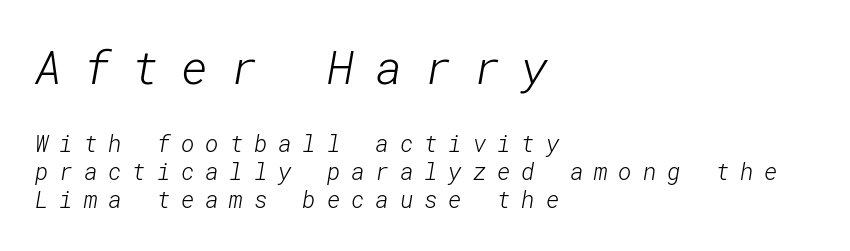
{"serif": "no", "bold": "no", "weight": "light", "width": "normal", "stroke_contrast": "low", "x_height": "medium", "underline": "no", "align": "left", "line_spacing_ratio": 1.21, "letter_spacing": "wide", "letter_spacing_em": 0.47, "larger_block": "first", "size_ratio": 2.0, "glyph_px": 46}
